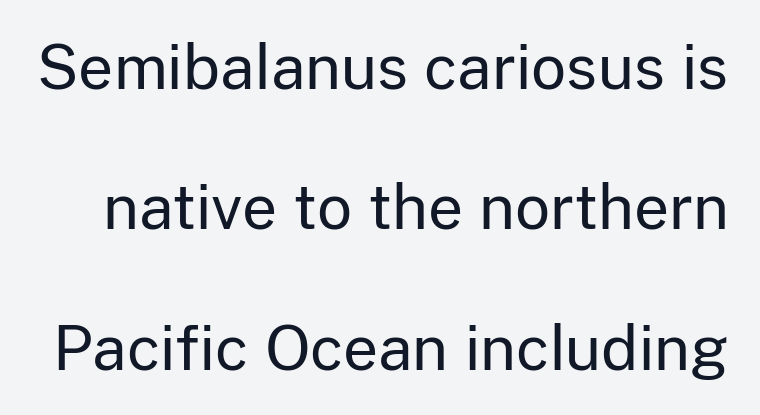
The image shows 61 px regular-weight sans-serif type, upright; set loose line spacing (2.3x), normal letter spacing, not underlined; low stroke contrast and a medium x-height.
